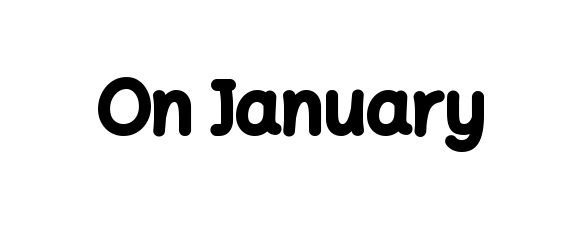
The image shows 72 px bold sans-serif type, upright; set normal letter spacing, not underlined; low stroke contrast and a medium x-height.
